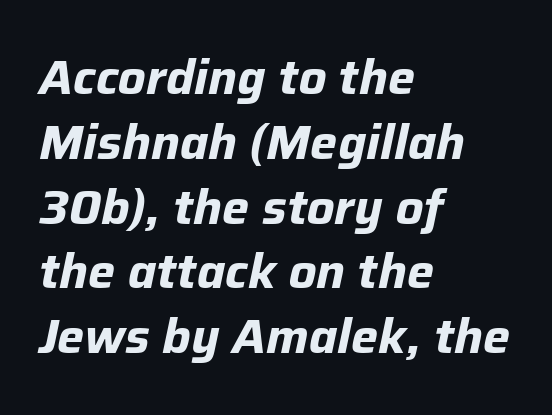
Summary of weight: heavy, a full bold. Does extra space separate the letters? No, they use regular spacing. Alignment: flush left. The specimen reads as italic at a glance.
